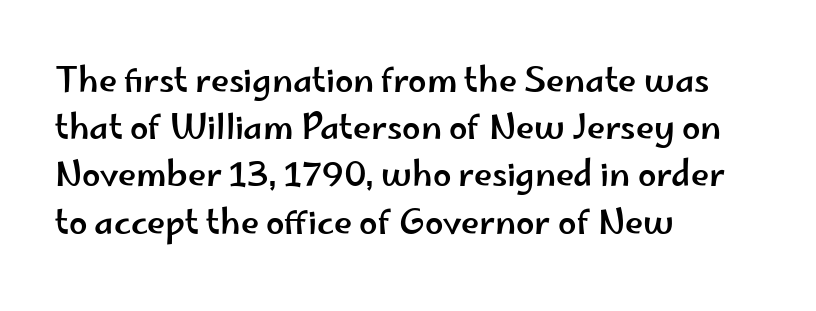
{"serif": "no", "italic": "no", "width": "wide", "stroke_contrast": "low", "x_height": "small", "monospaced": "no", "underline": "no", "align": "left", "line_spacing": "normal", "line_spacing_ratio": 1.43, "letter_spacing": "normal", "letter_spacing_em": 0.0, "glyph_px": 33}
